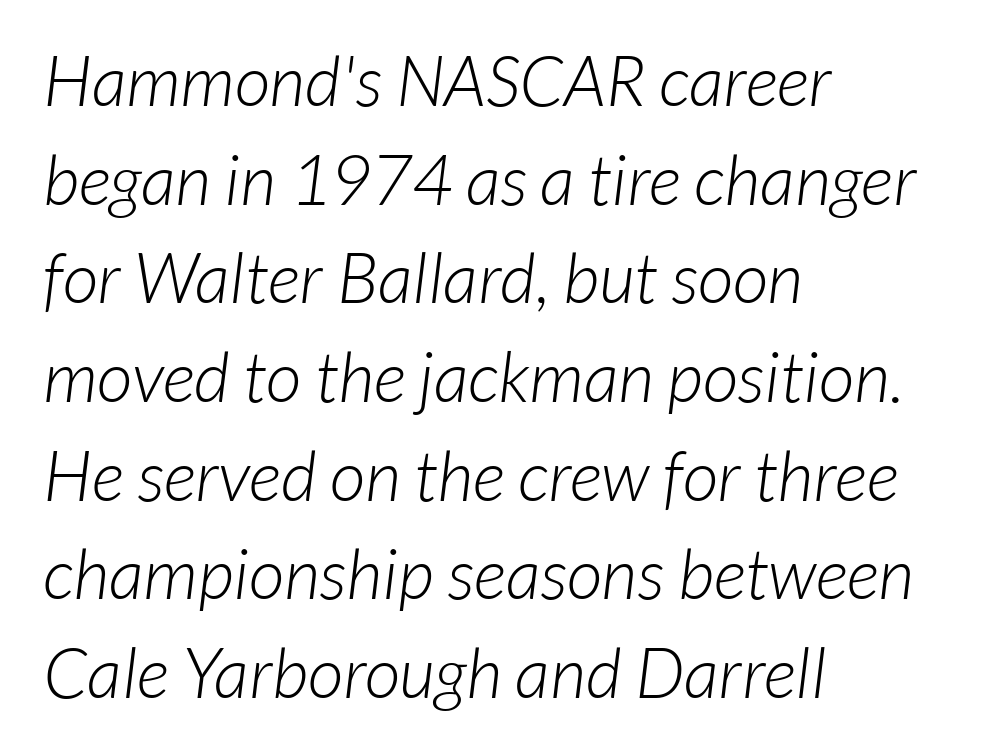
{"serif": "no", "bold": "no", "weight": "light", "width": "normal", "stroke_contrast": "low", "x_height": "medium", "monospaced": "no", "underline": "no", "align": "left", "line_spacing": "normal", "line_spacing_ratio": 1.41, "letter_spacing": "normal", "letter_spacing_em": 0.0, "glyph_px": 70}
